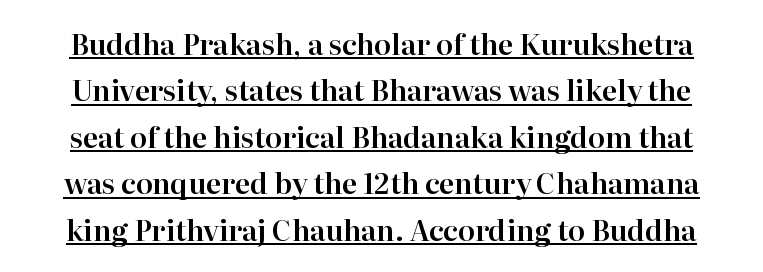
The image shows 28 px serif type, upright; set normal line spacing (1.66x), normal letter spacing, underlined; high stroke contrast and a medium x-height.
